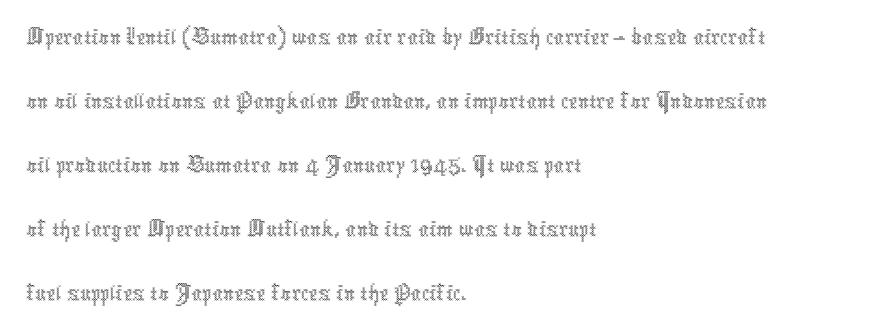
Q: Is the text bold? A: No.
Q: Is the text italic (slanted)? A: No, it is upright.
Q: Is the text underlined? A: No.
Q: How is the paragraph aligned? A: Left-aligned.
Q: Is the spacing between letters normal or unusually wide? A: Normal.
Q: Width (condensed, normal, or wide)? A: Condensed.
Q: x-height? A: Medium.
Q: Monospaced? A: No.
